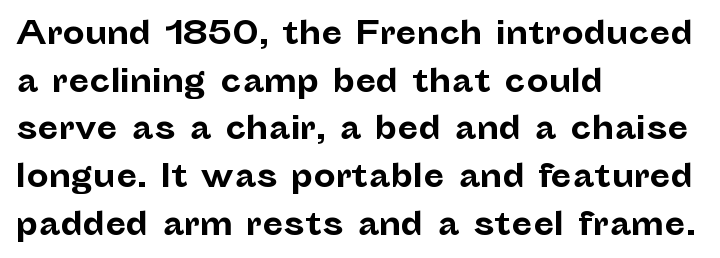
{"serif": "no", "italic": "no", "bold": "yes", "weight": "bold", "width": "normal", "stroke_contrast": "low", "x_height": "medium", "monospaced": "no", "underline": "no", "align": "left", "line_spacing": "normal", "line_spacing_ratio": 1.54, "letter_spacing": "normal", "letter_spacing_em": 0.0, "glyph_px": 31}
